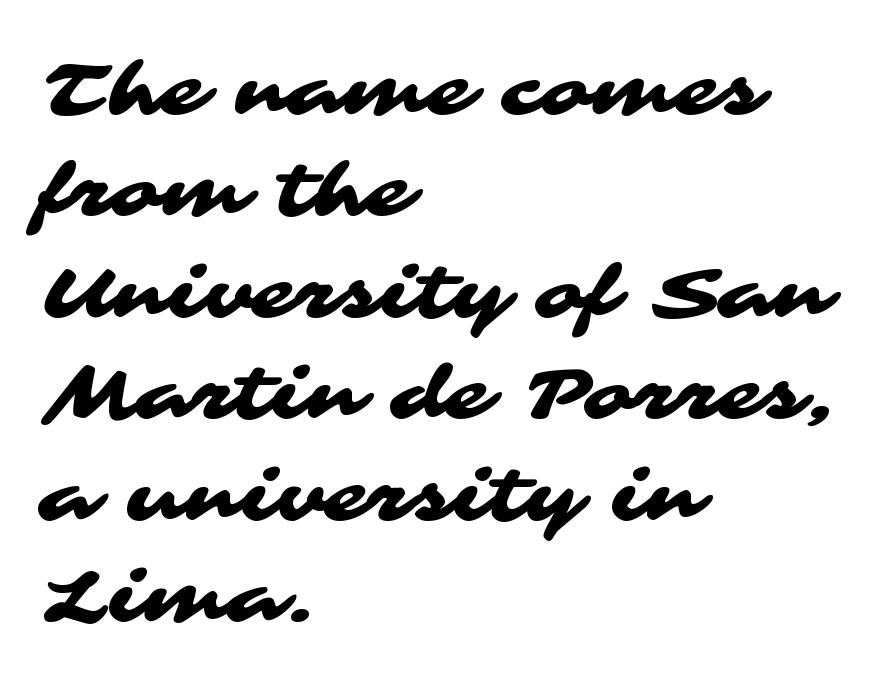
The image shows 73 px wide sans-serif type; set left-aligned, normal line spacing (1.39x), normal letter spacing, not underlined; medium stroke contrast and a medium x-height.
